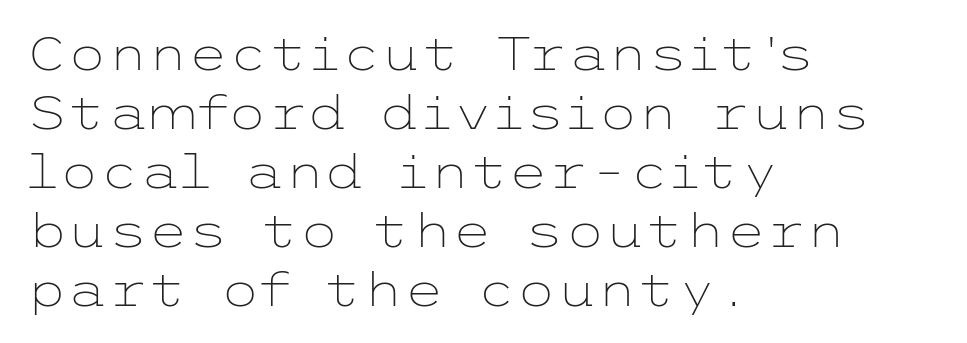
The image shows 46 px light, wide sans-serif type, upright; set left-aligned, normal line spacing (1.28x), normal letter spacing, not underlined; low stroke contrast and a medium x-height.
